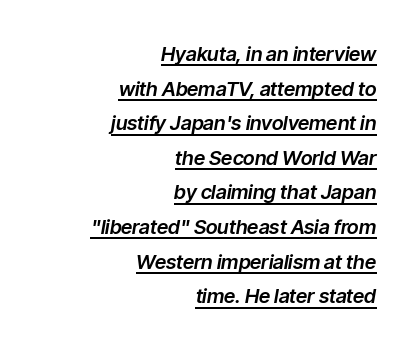
The image shows 20 px text type, italic (leaning right); set right-aligned, line spacing 1.73x, normal letter spacing, underlined.
